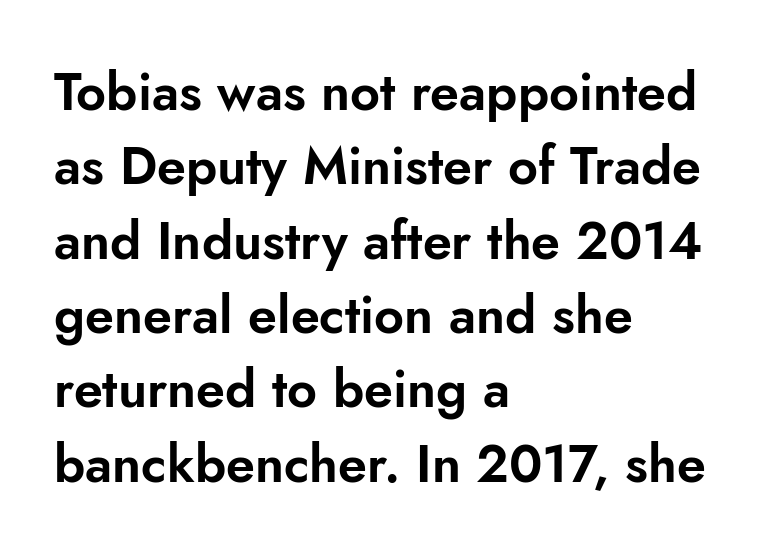
Q: Is the text italic (slanted)? A: No, it is upright.
Q: Is the typeface a serif or a sans-serif typeface? A: Sans-serif.
Q: Is the text underlined? A: No.
Q: How is the paragraph aligned? A: Left-aligned.
Q: Is the spacing between letters normal or unusually wide? A: Normal.
Q: Is the spacing between lines tight, normal or loose? A: Normal.
Q: Width (condensed, normal, or wide)? A: Normal.
Q: Stroke contrast? A: Low.
Q: x-height? A: Small.
Q: Monospaced? A: No.
